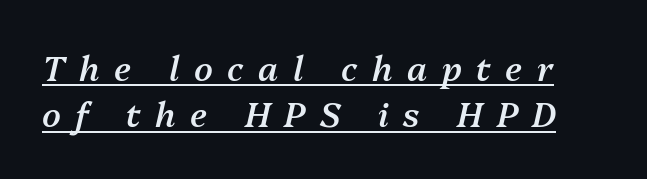
Q: Is the text bold? A: Semi-bold.
Q: Is the text italic (slanted)? A: Yes, it leans right by about 13 degrees.
Q: Is the text underlined? A: Yes.
Q: Is the spacing between letters normal or unusually wide? A: Unusually wide.
Q: Is the spacing between lines tight, normal or loose? A: Normal.
Q: Width (condensed, normal, or wide)? A: Normal.
Q: Stroke contrast? A: Medium.
Q: x-height? A: Medium.
Q: Monospaced? A: No.
